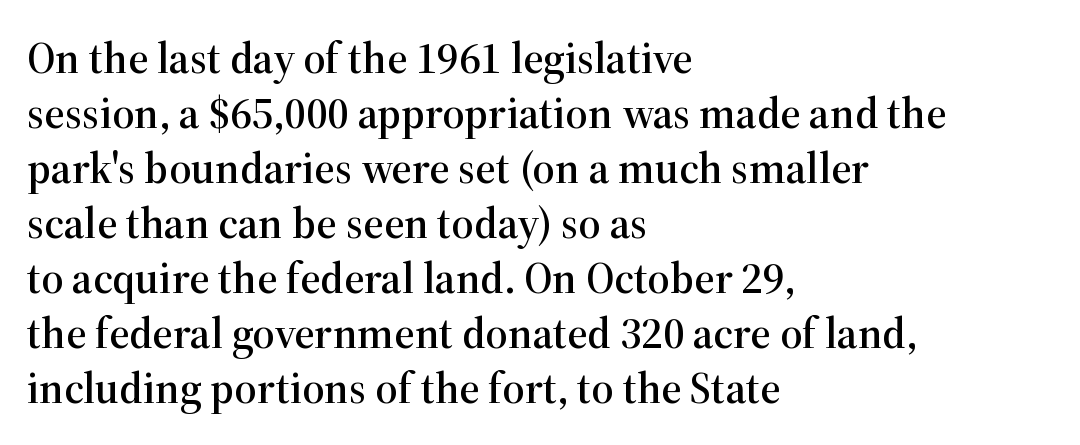
{"serif": "yes", "italic": "no", "width": "normal", "stroke_contrast": "high", "x_height": "medium", "monospaced": "no", "underline": "no", "align": "left", "line_spacing": "normal", "line_spacing_ratio": 1.25, "letter_spacing": "normal", "letter_spacing_em": 0.0, "glyph_px": 44}
